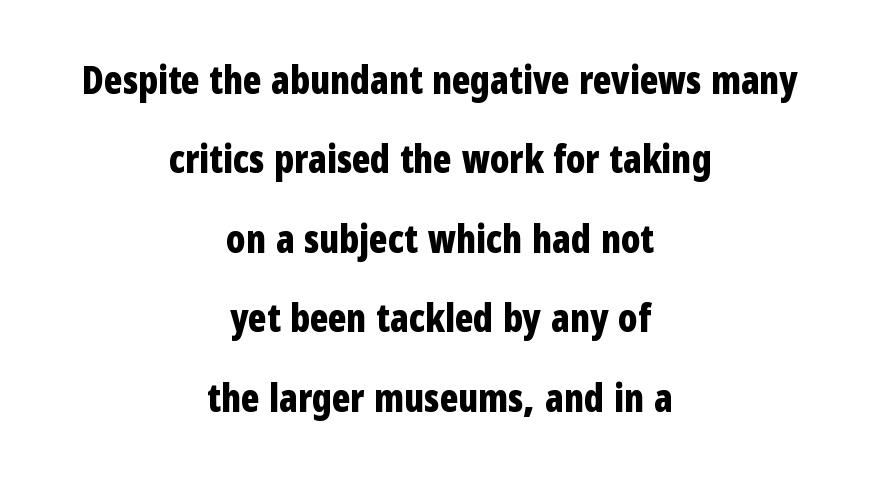
{"serif": "no", "italic": "no", "bold": "yes", "weight": "bold", "width": "condensed", "stroke_contrast": "low", "x_height": "medium", "monospaced": "no", "underline": "no", "align": "center", "line_spacing": "loose", "line_spacing_ratio": 2.09, "letter_spacing": "normal", "letter_spacing_em": 0.0, "glyph_px": 38}
